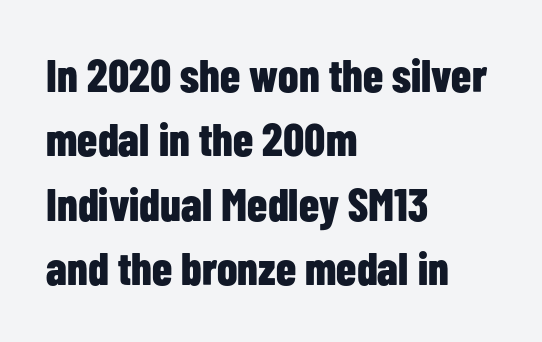
{"serif": "no", "italic": "no", "bold": "yes", "weight": "bold", "width": "condensed", "stroke_contrast": "low", "x_height": "medium", "monospaced": "no", "underline": "no", "align": "left", "line_spacing": "normal", "line_spacing_ratio": 1.4, "letter_spacing": "normal", "letter_spacing_em": 0.0, "glyph_px": 46}
